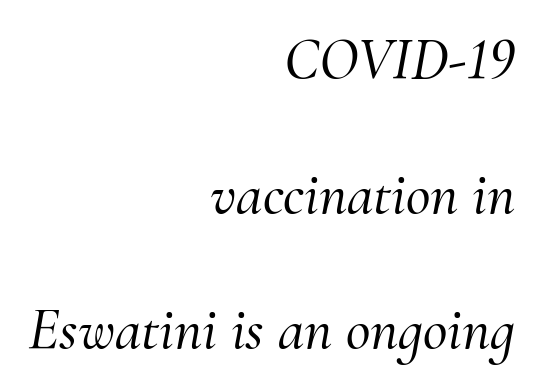
Q: Is the text italic (slanted)? A: Yes, it leans right by about 10 degrees.
Q: Is the typeface a serif or a sans-serif typeface? A: Serif.
Q: Is the text underlined? A: No.
Q: How is the paragraph aligned? A: Right-aligned.
Q: Is the spacing between letters normal or unusually wide? A: Normal.
Q: Is the spacing between lines tight, normal or loose? A: Loose.
Q: Width (condensed, normal, or wide)? A: Normal.
Q: Stroke contrast? A: Medium.
Q: x-height? A: Small.
Q: Monospaced? A: No.
